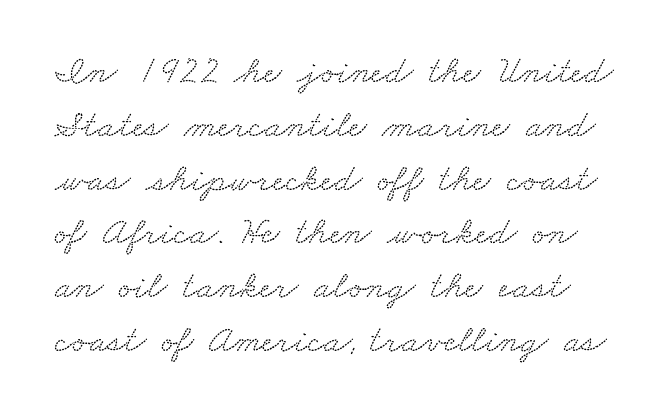
A clean baseline with only descenders dipping below it. How would I describe the line gaps? Plain and ordinary. In terms of letterspacing, this is plain default setting. Note the varied advance widths — an 'i' is clearly narrower than an 'm'.
